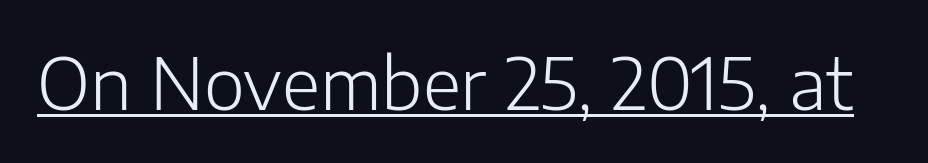
Quick note: underline on. This is the regular roman posture of the typeface. The rendering shows plain stroke endings on the letterforms — a sans-serif design. On a weight scale, this lands at 450 or below. The passage shown has conventional tracking throughout.
